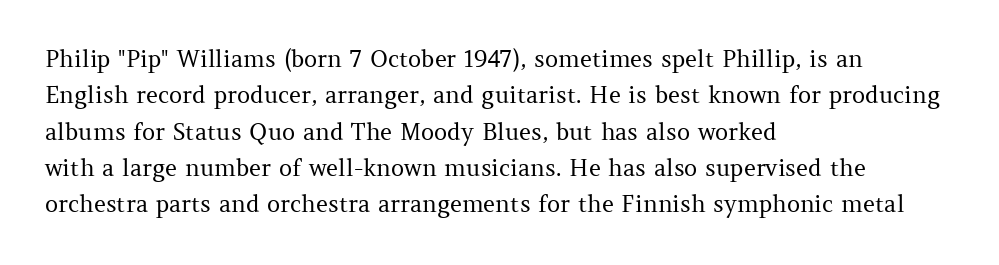
{"italic": "no", "bold": "no", "underline": "no", "align": "left", "line_spacing": "normal", "line_spacing_ratio": 1.58, "letter_spacing": "normal", "letter_spacing_em": 0.0, "glyph_px": 23}
